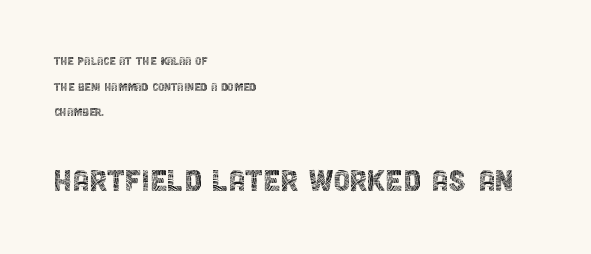
Every stem runs plumb, perpendicular to the baseline. The face used here is proportionally spaced, like ordinary book or web type. The passage is arranged the way most books set body copy — flush left. This sample uses plain, unmodified letter spacing. The following chunk of copy outweighs the initial chunk in type size.
